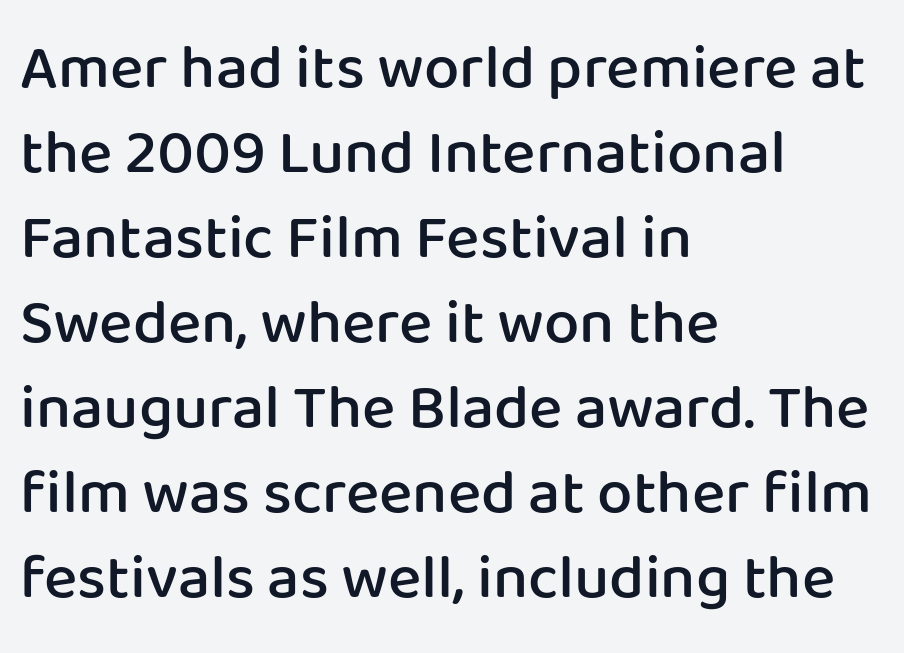
Check the space under the baseline: it is left empty. The passage shown stacks its lines at a standard gap. I'd describe the lettering as semibold — firm but not a full bold. Nope, not italic — everything's standing straight. Honestly, the letter spacing is just normal — you wouldn't notice it.
